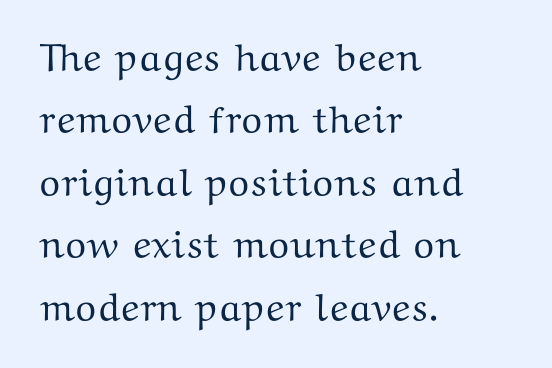
Q: Is the text italic (slanted)? A: No, it is upright.
Q: Is the typeface a serif or a sans-serif typeface? A: Serif.
Q: Is the text underlined? A: No.
Q: How is the paragraph aligned? A: Left-aligned.
Q: Is the spacing between letters normal or unusually wide? A: Normal.
Q: Is the spacing between lines tight, normal or loose? A: Normal.
Q: Width (condensed, normal, or wide)? A: Wide.
Q: Stroke contrast? A: Medium.
Q: x-height? A: Medium.
Q: Monospaced? A: No.
